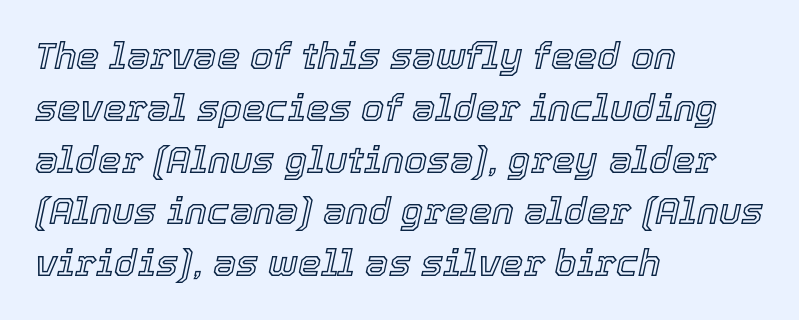
{"italic": "yes", "lean": "right", "slant_degrees": 12, "width": "normal", "x_height": "medium", "monospaced": "no", "underline": "no", "align": "left", "line_spacing": "normal", "line_spacing_ratio": 1.4, "letter_spacing": "normal", "letter_spacing_em": 0.0, "glyph_px": 37}
